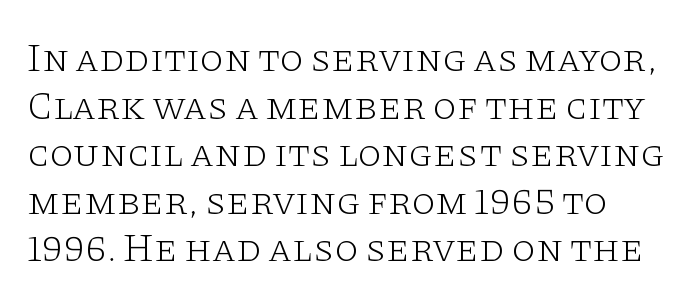
The typesetting does not lean heavy: it is not bold. Little horizontal feet cap the strokes, marking this as serif type. Default kerning and tracking; the words read as compact shapes. Is this a fixed-width face? No — the glyphs have proportional, varying widths.
